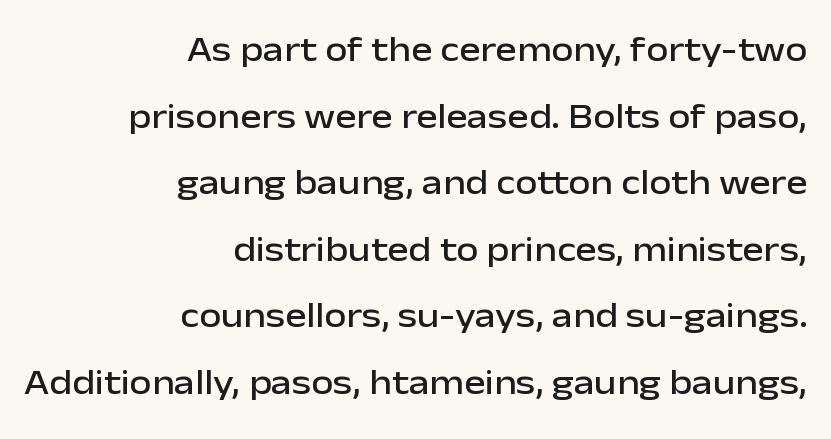
{"serif": "no", "italic": "no", "width": "normal", "stroke_contrast": "low", "x_height": "medium", "monospaced": "no", "underline": "no", "align": "right", "line_spacing_ratio": 1.85, "letter_spacing": "normal", "letter_spacing_em": 0.0, "glyph_px": 36}
